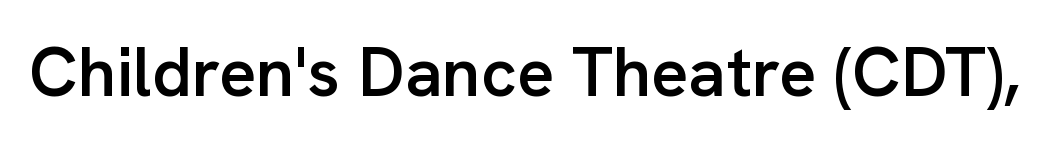
The image shows 69 px semibold sans-serif type, upright; set normal letter spacing, not underlined; low stroke contrast and a medium x-height.
